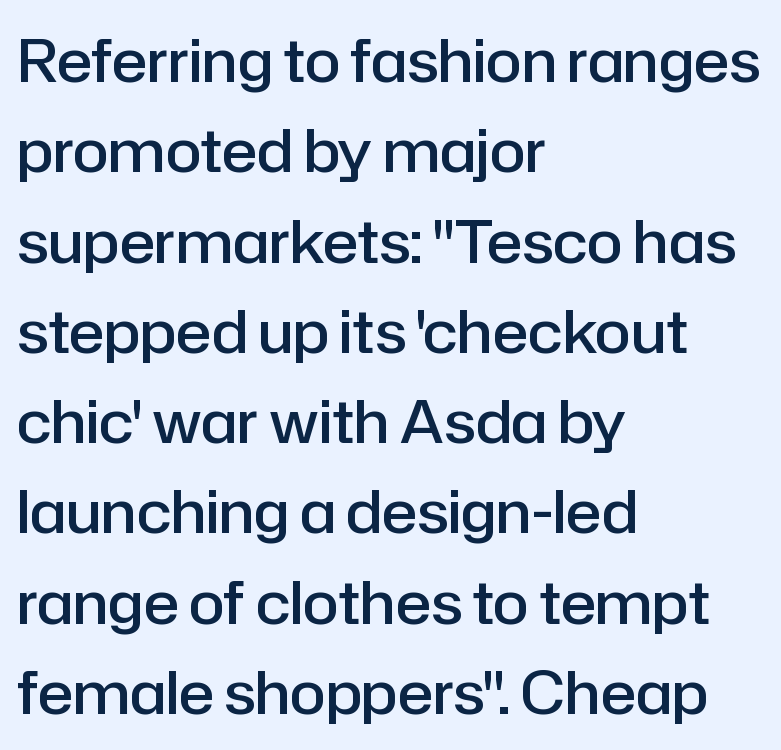
In terms of letterform style, serifs are entirely absent. Each word holds together tightly as a unit, with standard inter-letter gaps. Is the block centered? No — it sits flush against the left margin. Strokes here are thickened, but only to semibold level. Is this a fixed-width face? No — the glyphs have proportional, varying widths. Every stem runs plumb, perpendicular to the baseline.
